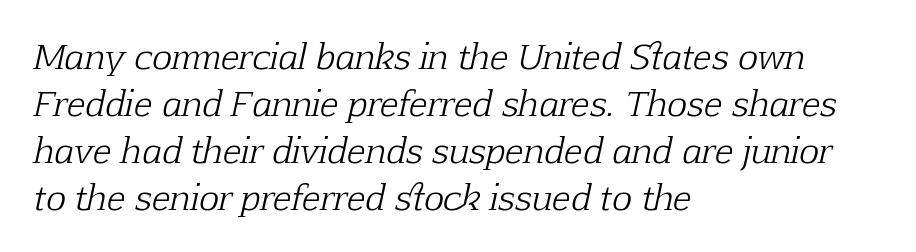
{"serif": "yes", "italic": "yes", "lean": "right", "slant_degrees": 12, "bold": "no", "weight": "light", "width": "normal", "stroke_contrast": "low", "x_height": "medium", "monospaced": "no", "underline": "no", "align": "left", "line_spacing": "normal", "line_spacing_ratio": 1.38, "letter_spacing": "normal", "letter_spacing_em": 0.0, "glyph_px": 34}
